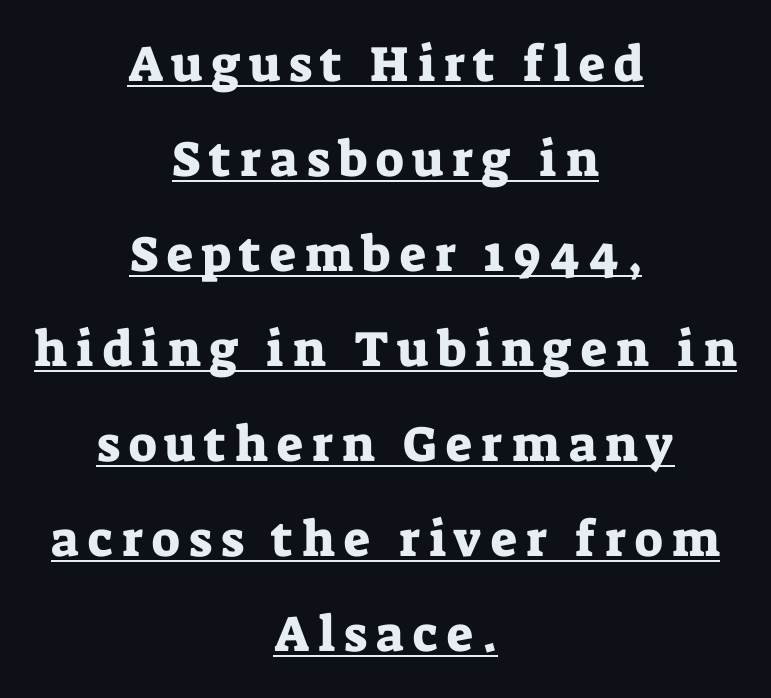
Is there an underline? Yes — a line sits under the letters. Every row of glyphs is offset so its center matches the block's center. Each letter keeps its own natural width here, so spacing adapts to shape. One glance says open: line gaps are wider than usual. Do the letters lean? They stand straight.
